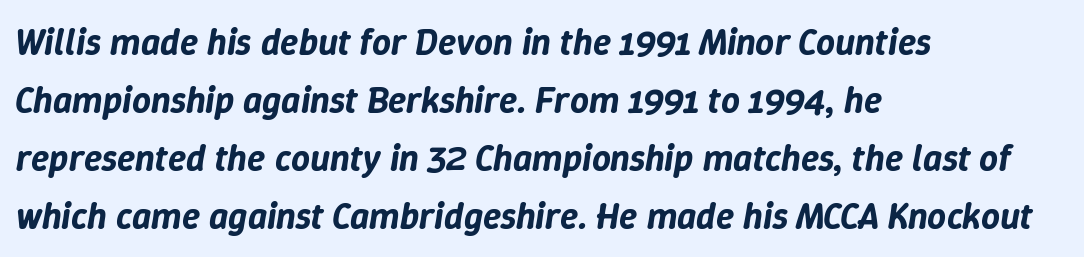
How are the letters spaced? Ordinarily, with no added tracking. Letters rest on an invisible, unmarked baseline. Visually the block forms a straight wall on the left and a jagged coastline on the right. Style check: oblique. Compared with typical paragraphs, the rows here are spaced about the same. Here the designer chose a conventional face with non-uniform glyph widths.
